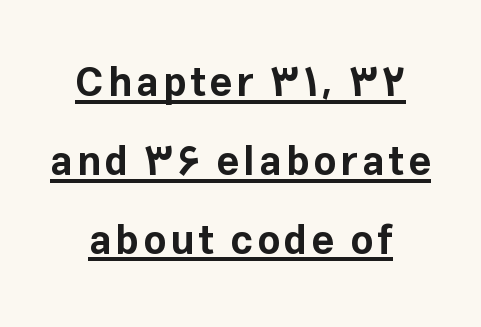
Thick stems and heavy bowls — unmistakably bold. The text was rendered using a sans face with plain stroke endings. In designer terms, the underline attribute is active on this setting. Style check: upright. The rendering uses natural spacing where letterforms have individual widths. Alignment: centered.
